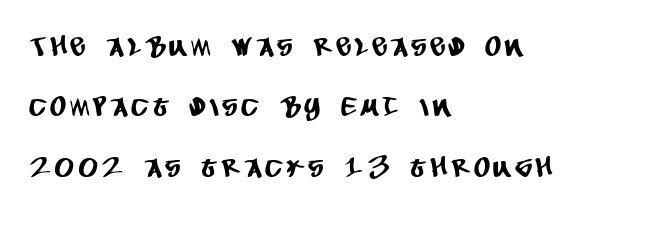
{"underline": "no", "align": "left", "line_spacing": "loose", "line_spacing_ratio": 2.24, "glyph_px": 27}
